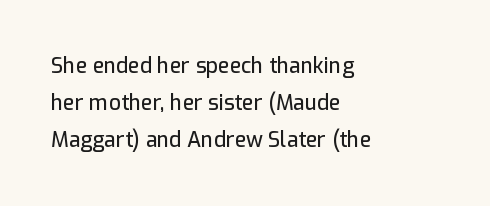
{"italic": "no", "underline": "no", "align": "left", "line_spacing_ratio": 1.77, "letter_spacing": "normal", "letter_spacing_em": 0.0, "glyph_px": 21}
